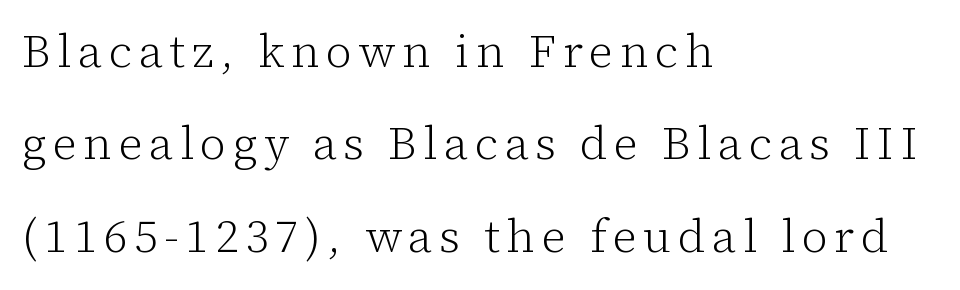
Rows of type keep a wide berth in the vertical direction. Only glyphs here, with clear space below each row. A roman cut, with each character standing at attention. Compared with a centered layout, this one pins lines to the left instead. Type style note: has serifs. The font sits on the lighter half of the weight spectrum, regular included.
